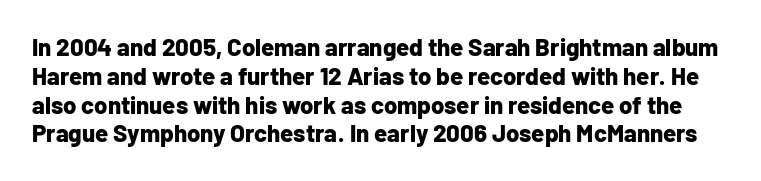
Q: Is the text bold? A: Yes.
Q: Is the text italic (slanted)? A: No, it is upright.
Q: Is the text underlined? A: No.
Q: Is the spacing between letters normal or unusually wide? A: Normal.
